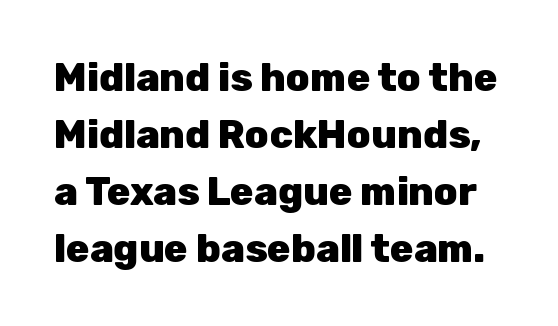
The image shows 39 px heavy sans-serif type, upright; set normal line spacing (1.46x), normal letter spacing, not underlined; low stroke contrast and a medium x-height.
